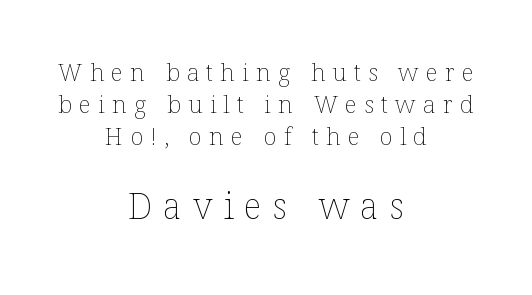
{"italic": "no", "bold": "no", "weight": "thin", "width": "normal", "stroke_contrast": "low", "x_height": "medium", "monospaced": "no", "underline": "no", "align": "center", "line_spacing": "normal", "line_spacing_ratio": 1.34, "letter_spacing": "wide", "letter_spacing_em": 0.3, "larger_block": "second", "size_ratio": 1.5, "glyph_px": 36}
